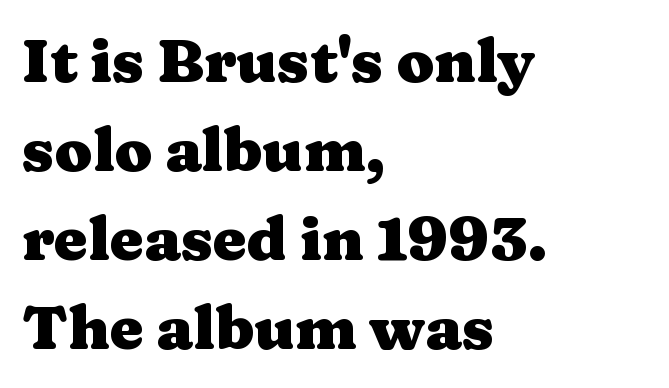
Proportional: the letters do not fall into vertical columns. Nobody touched the tracking dial on this one. Bare-footed words on every line. Is this a sans? No — the strokes have serifs. Caption: multi-line text, flush left, ragged right.
